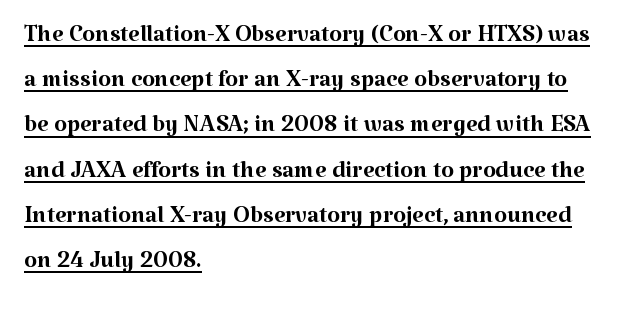
Q: Is the text bold? A: No.
Q: Is the text italic (slanted)? A: No, it is upright.
Q: Is the typeface a serif or a sans-serif typeface? A: Serif.
Q: Is the text underlined? A: Yes.
Q: How is the paragraph aligned? A: Left-aligned.
Q: Is the spacing between letters normal or unusually wide? A: Normal.
Q: Is the spacing between lines tight, normal or loose? A: Normal.
Q: Width (condensed, normal, or wide)? A: Normal.
Q: Stroke contrast? A: Medium.
Q: x-height? A: Medium.
Q: Monospaced? A: No.
